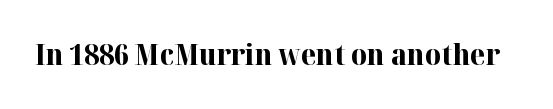
Q: Is the text bold? A: Yes.
Q: Is the text italic (slanted)? A: No, it is upright.
Q: Is the typeface a serif or a sans-serif typeface? A: Serif.
Q: Is the text underlined? A: No.
Q: Is the spacing between letters normal or unusually wide? A: Normal.
Q: Width (condensed, normal, or wide)? A: Normal.
Q: Stroke contrast? A: High.
Q: x-height? A: Medium.
Q: Monospaced? A: No.
